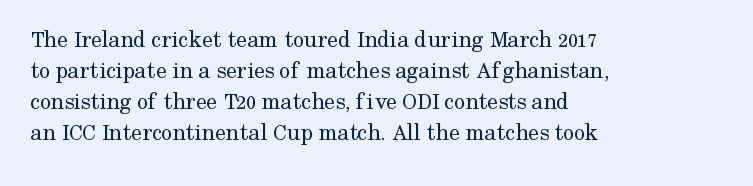
The image shows 24 px text type, upright; set left-aligned, normal line spacing (1.29x), normal letter spacing, not underlined.
